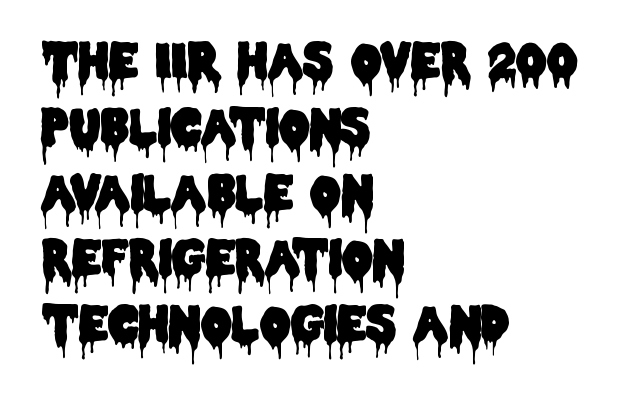
The image shows 48 px condensed sans-serif type, upright; set left-aligned, normal line spacing (1.37x), normal letter spacing, not underlined; low stroke contrast and a large x-height.
